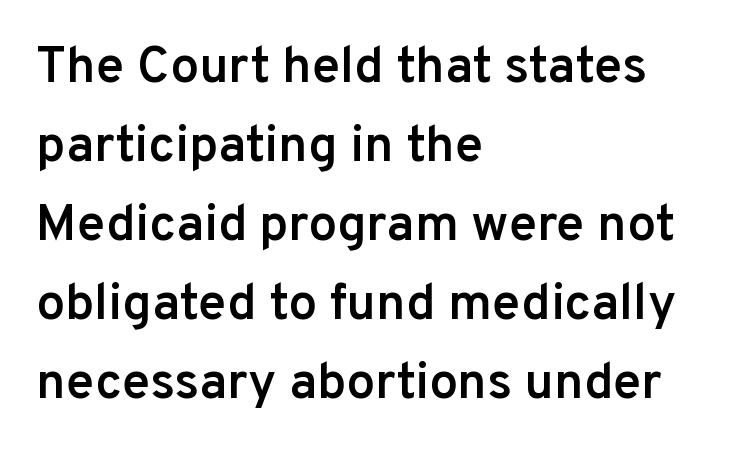
The specimen omits any rule beneath the text block's lines. Stroke thickness is moderately raised; the sample reads as semibold. You could not count columns in this text — the font is proportionally spaced. Which margin do the lines hug? The left one — the right edge is uneven.
